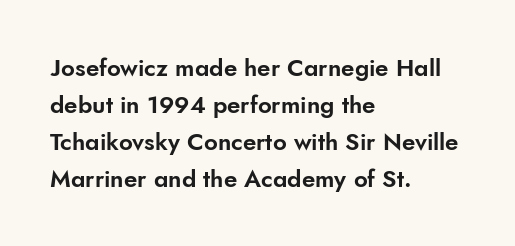
Q: Is the text italic (slanted)? A: No, it is upright.
Q: Is the text underlined? A: No.
Q: How is the paragraph aligned? A: Left-aligned.
Q: Is the spacing between letters normal or unusually wide? A: Normal.
Q: Is the spacing between lines tight, normal or loose? A: Normal.
